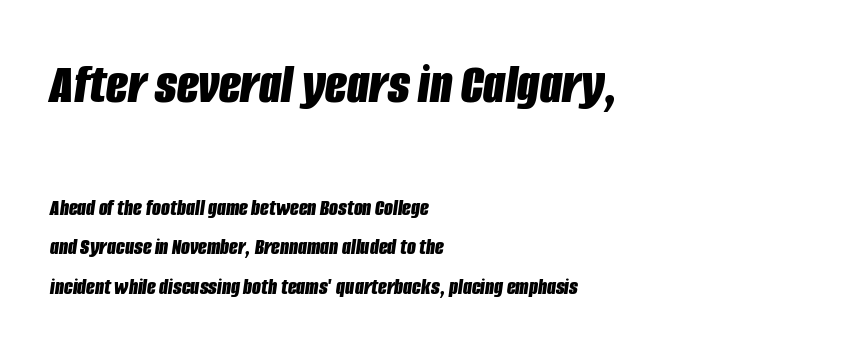
The image shows 57 px bold, condensed type, italic (leaning right); set left-aligned, line spacing 1.72x, normal letter spacing, not underlined; the first (top) block is 2.48x larger; low stroke contrast and a large x-height.
